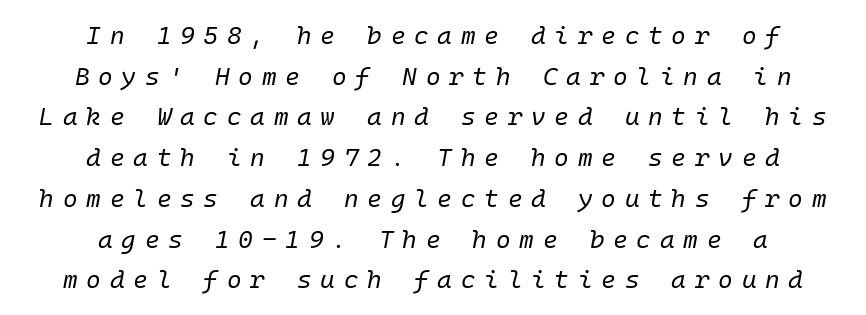
Spacing between characters has been opened up far beyond the box default. Every character sits at an angle, as italics do. The rendering uses a moderate line-height, typical for paragraphs. The setting favours the middle, as headings and verse often do. Weight: in the light-to-regular range. The foot of each line stays bare and open.
